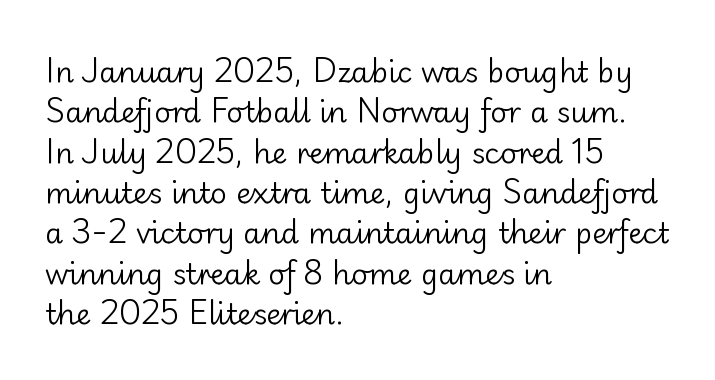
Beneath every word, the page is bare. The letters advance in unequal steps, a hallmark of proportional type. Rows of type keep a routine distance in the vertical direction. The passage is arranged the way most books set body copy — flush left. Stem width sits at or under what a default text font uses. Quick note: not italic, upright.
